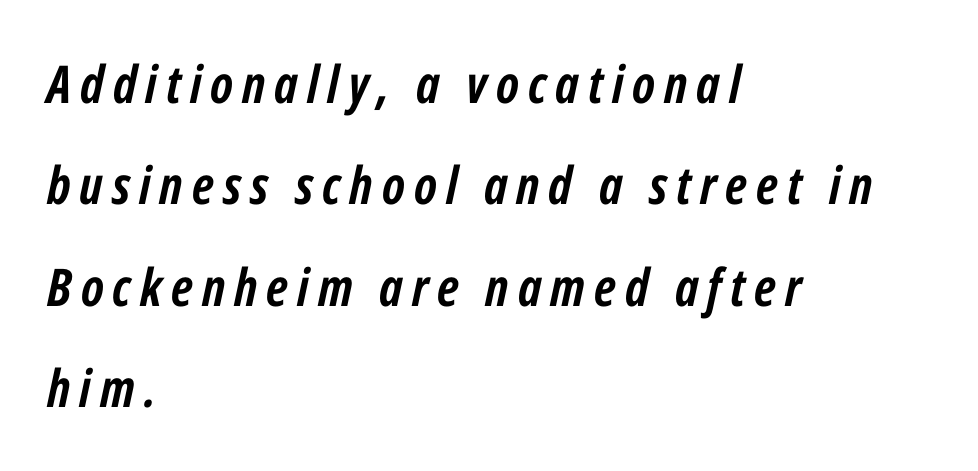
The image shows 52 px semibold, condensed type, italic (leaning right); set left-aligned, loose line spacing (1.95x), not underlined; low stroke contrast and a medium x-height.
